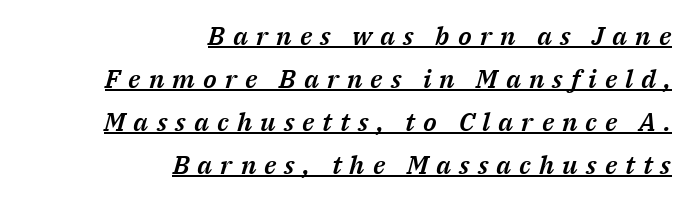
The image shows 26 px text type, italic (leaning right); set right-aligned, normal line spacing (1.65x), unusually wide letter spacing (+0.31 em), underlined.
